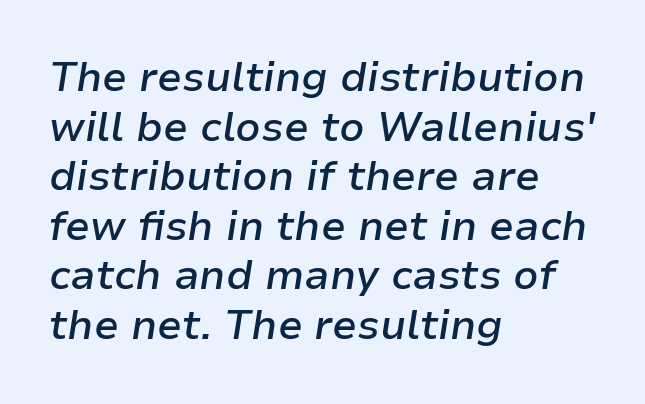
The image shows 41 px semibold type, italic (leaning right); set left-aligned, line spacing 1.21x, normal letter spacing, not underlined; low stroke contrast and a medium x-height.
